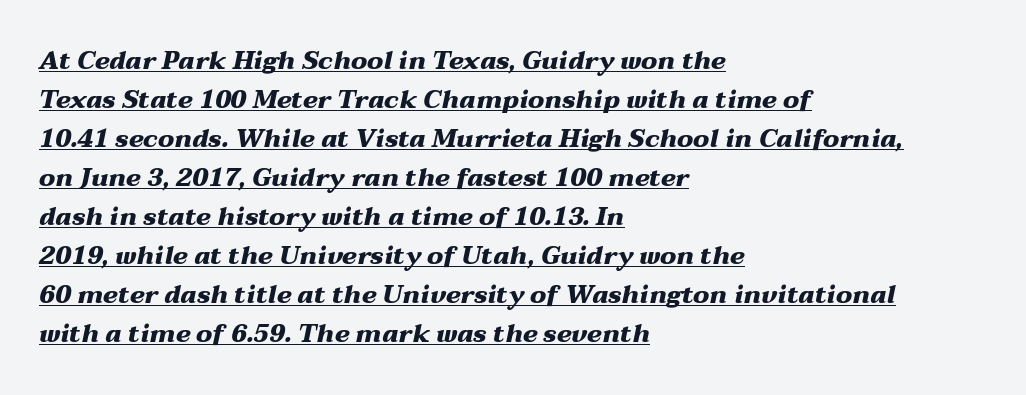
The image shows 25 px bold type, italic (leaning right); set left-aligned, normal line spacing (1.56x), normal letter spacing, underlined.
